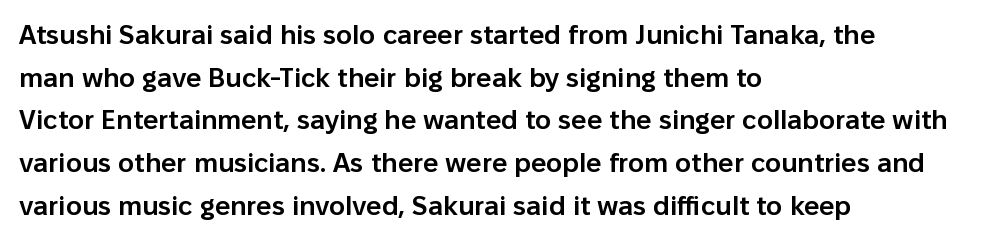
{"italic": "no", "bold": "semi", "underline": "no", "align": "left", "line_spacing": "normal", "line_spacing_ratio": 1.58, "letter_spacing": "normal", "letter_spacing_em": 0.0, "glyph_px": 27}
